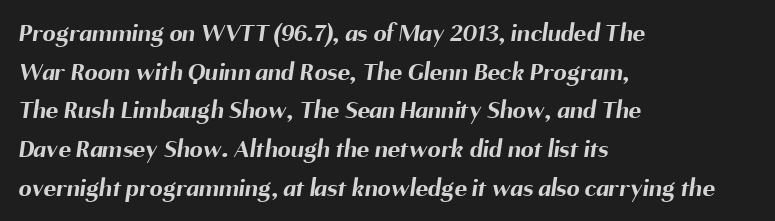
The image shows 26 px bold type; set left-aligned, normal line spacing (1.49x), normal letter spacing, not underlined.
